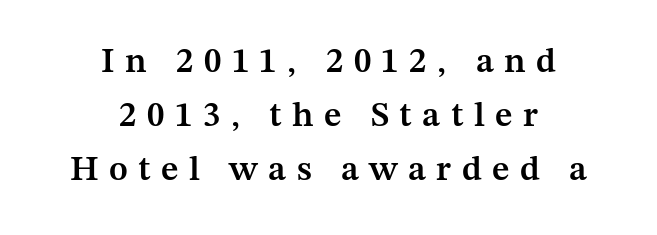
The image shows 35 px semibold serif type, upright; set centered, normal line spacing (1.55x), unusually wide letter spacing (+0.3 em), not underlined; medium stroke contrast and a medium x-height.
